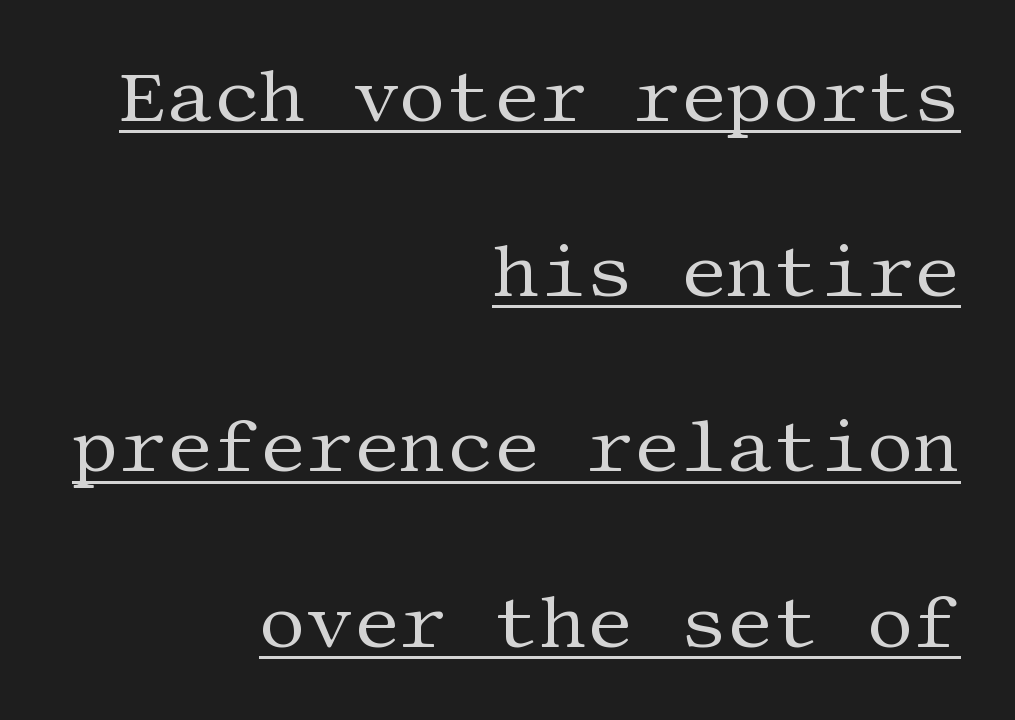
Q: Is the text bold? A: No.
Q: Is the text italic (slanted)? A: No, it is upright.
Q: Is the typeface a serif or a sans-serif typeface? A: Serif.
Q: Is the text underlined? A: Yes.
Q: How is the paragraph aligned? A: Right-aligned.
Q: Is the spacing between letters normal or unusually wide? A: Normal.
Q: Is the spacing between lines tight, normal or loose? A: Loose.
Q: Width (condensed, normal, or wide)? A: Normal.
Q: Stroke contrast? A: Medium.
Q: x-height? A: Large.
